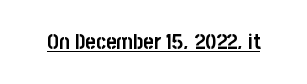
The face used here is rendered with its standard letterfit. These lines were composed using upright roman letters. Strokes here are thick enough to call this a true bold. Is there an underline? Yes — a line sits under the letters.
